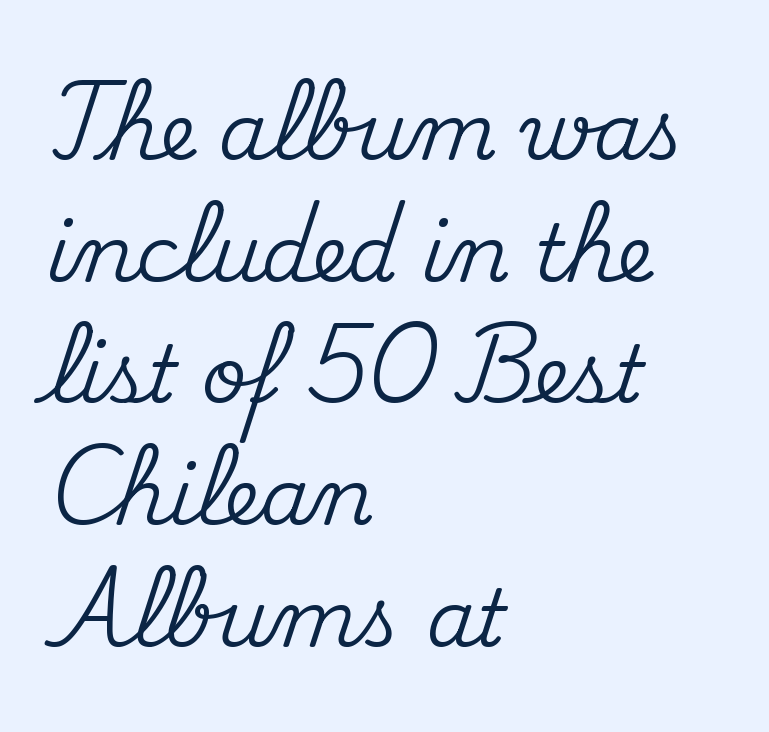
{"serif": "yes", "width": "normal", "stroke_contrast": "medium", "x_height": "small", "monospaced": "no", "underline": "no", "align": "left", "line_spacing": "normal", "line_spacing_ratio": 1.54, "letter_spacing": "normal", "letter_spacing_em": 0.0, "glyph_px": 79}
